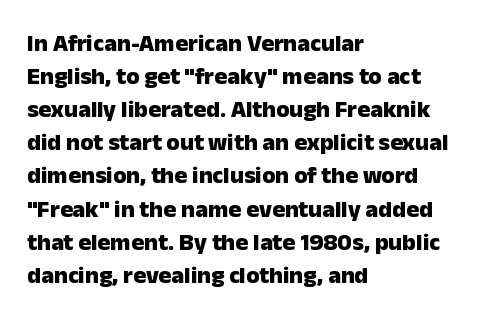
The image shows 24 px bold type, upright; set left-aligned, normal line spacing (1.38x), normal letter spacing, not underlined.
